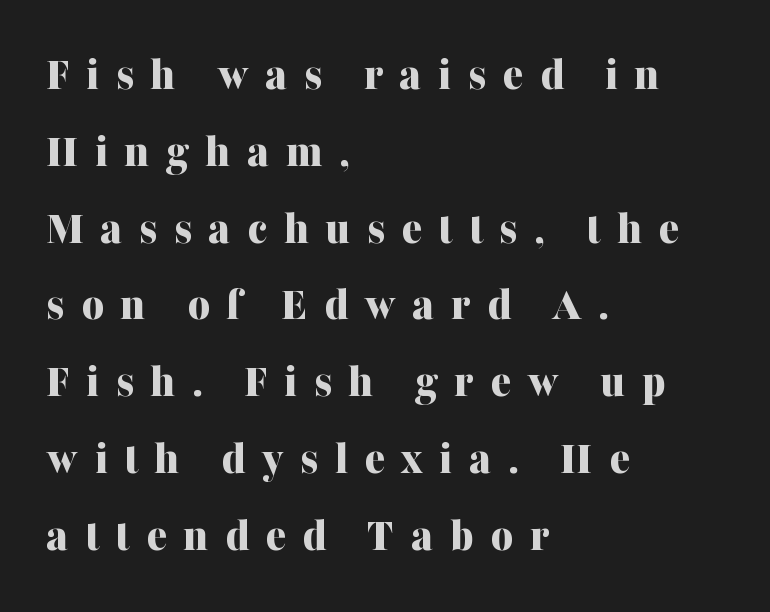
{"serif": "yes", "italic": "no", "bold": "yes", "weight": "bold", "width": "normal", "stroke_contrast": "medium", "x_height": "medium", "monospaced": "no", "underline": "no", "align": "left", "line_spacing": "normal", "line_spacing_ratio": 1.6, "letter_spacing": "wide", "letter_spacing_em": 0.34, "glyph_px": 48}
